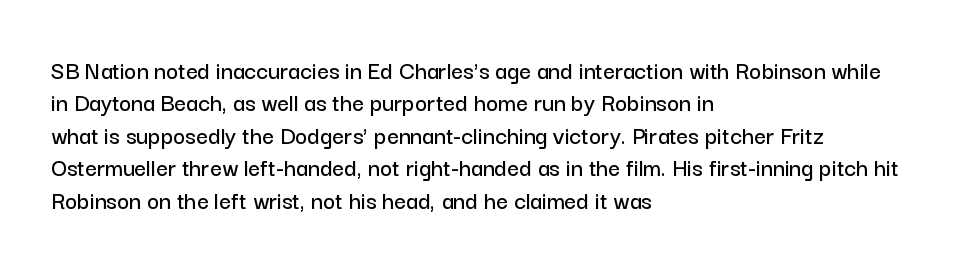
The image shows 26 px text type, upright; set left-aligned, normal line spacing (1.25x), normal letter spacing, not underlined.
